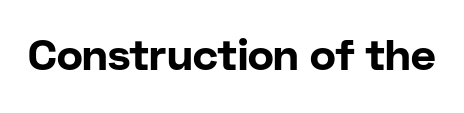
Q: Is the text bold? A: Yes.
Q: Is the text italic (slanted)? A: No, it is upright.
Q: Is the typeface a serif or a sans-serif typeface? A: Sans-serif.
Q: Is the text underlined? A: No.
Q: Is the spacing between letters normal or unusually wide? A: Normal.
Q: Width (condensed, normal, or wide)? A: Normal.
Q: Stroke contrast? A: Low.
Q: x-height? A: Medium.
Q: Monospaced? A: No.
